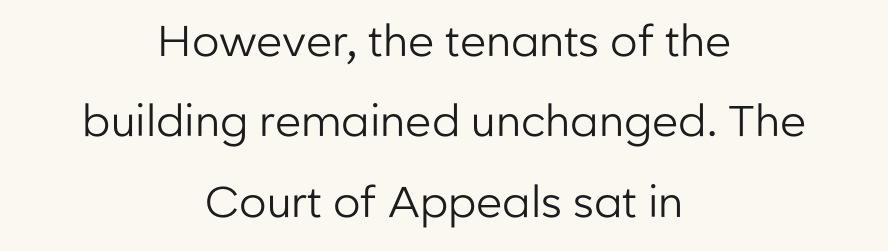
A bare baseline throughout the passage. The weight would be labelled regular, book, light, or lighter still. Here the designer chose a conventional face with non-uniform glyph widths. These lines are centered, leaving both edges ragged. Does the lettering tilt? It doesn't — this is upright.
